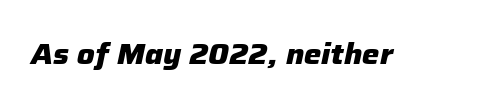
Rule under the text: the space is simply empty. The gaps between neighbouring characters are ordinary and unremarkable. The passage shown leans; its letterforms are oblique. Here the designer chose a conventional face with non-uniform glyph widths. Set as a true bold cut, around the 700 mark.
